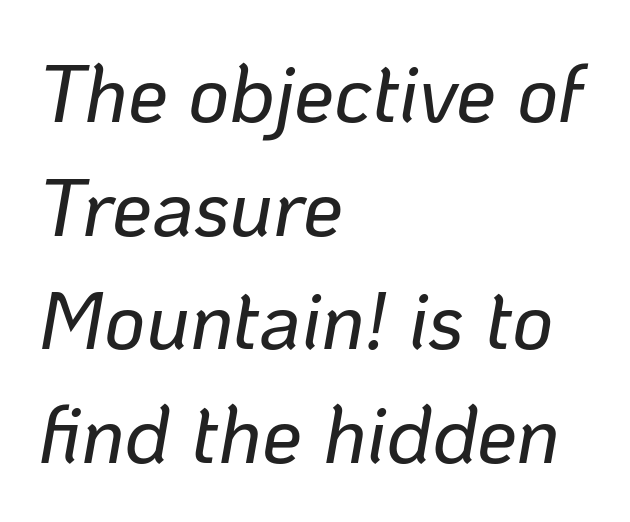
{"italic": "yes", "lean": "right", "slant_degrees": 10, "width": "normal", "stroke_contrast": "low", "x_height": "medium", "monospaced": "no", "underline": "no", "align": "left", "line_spacing": "normal", "line_spacing_ratio": 1.42, "letter_spacing": "normal", "letter_spacing_em": 0.0, "glyph_px": 80}
